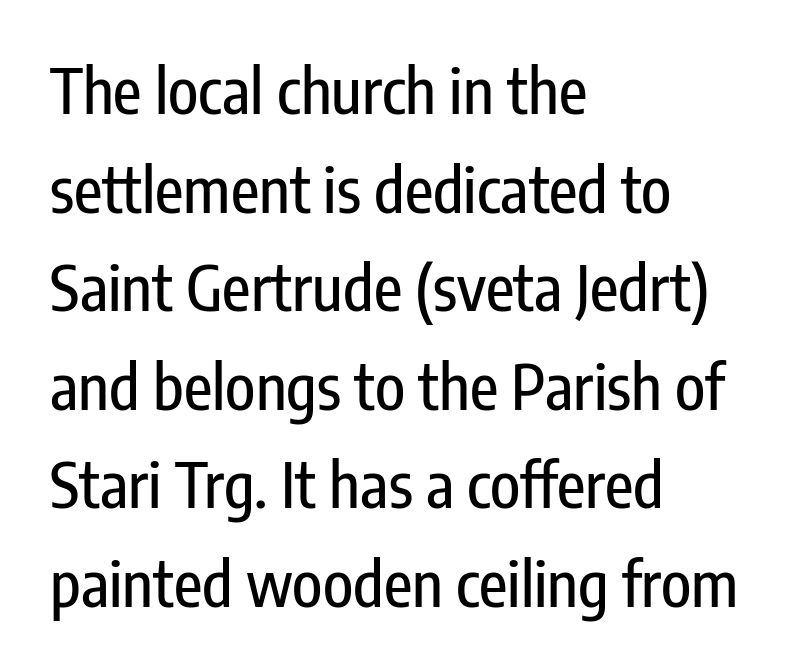
{"serif": "no", "italic": "no", "width": "condensed", "stroke_contrast": "low", "x_height": "medium", "monospaced": "no", "underline": "no", "align": "left", "line_spacing": "normal", "line_spacing_ratio": 1.59, "letter_spacing": "normal", "letter_spacing_em": 0.0, "glyph_px": 62}
